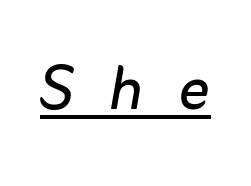
The image shows 78 px regular-weight type, italic (leaning right); set unusually wide letter spacing (+0.46 em), underlined; low stroke contrast and a medium x-height.
